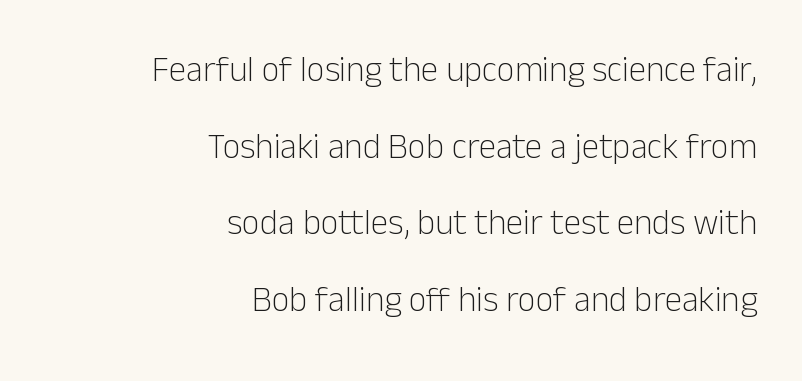
{"serif": "no", "italic": "no", "bold": "no", "weight": "light", "width": "normal", "stroke_contrast": "low", "x_height": "medium", "monospaced": "no", "underline": "no", "align": "right", "line_spacing": "loose", "line_spacing_ratio": 2.19, "letter_spacing": "normal", "letter_spacing_em": 0.0, "glyph_px": 35}
